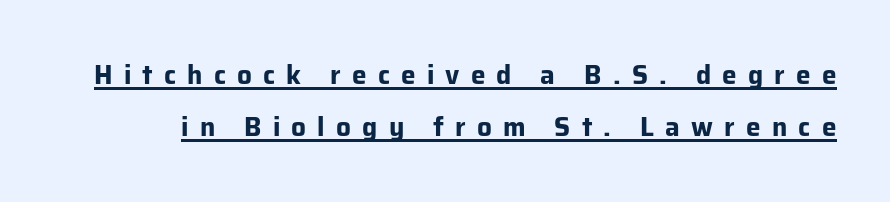
Line spacing here is loose. Vertical strokes here are truly vertical. The face used here is rendered with a markedly widened letterfit. Heavy, bold letterforms. This is underlined copy, the kind a proofreader might mark for attention.
